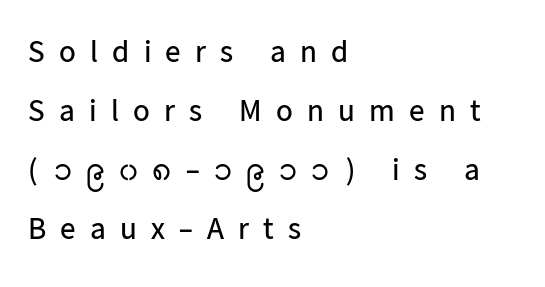
The image shows 31 px regular-weight sans-serif type, upright; set left-aligned, loose line spacing (1.9x), unusually wide letter spacing (+0.46 em), not underlined; low stroke contrast and a medium x-height.
